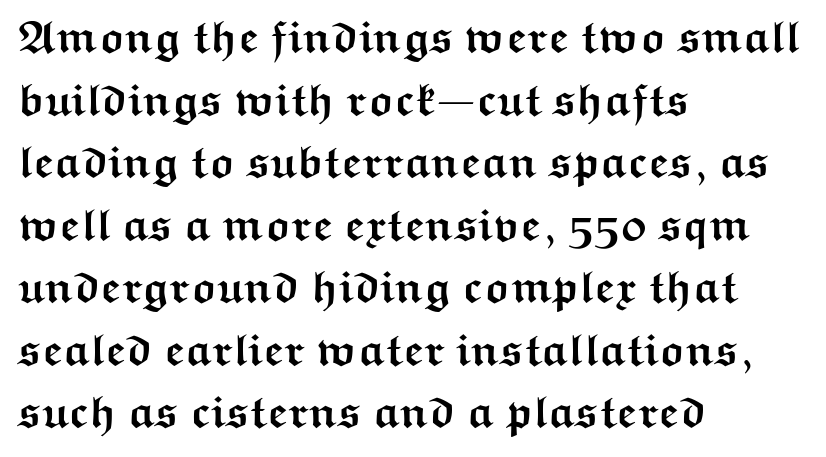
Q: Is the text bold? A: Yes.
Q: Is the text italic (slanted)? A: No, it is upright.
Q: Is the typeface a serif or a sans-serif typeface? A: Sans-serif.
Q: Is the text underlined? A: No.
Q: How is the paragraph aligned? A: Left-aligned.
Q: Is the spacing between letters normal or unusually wide? A: Normal.
Q: Is the spacing between lines tight, normal or loose? A: Normal.
Q: Width (condensed, normal, or wide)? A: Wide.
Q: Stroke contrast? A: Medium.
Q: x-height? A: Medium.
Q: Monospaced? A: No.
